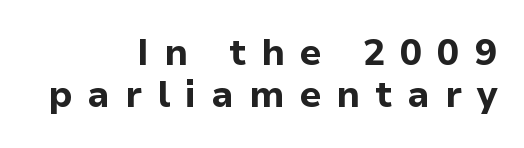
The image shows 37 px bold sans-serif type, upright; set right-aligned, tight line spacing (1.13x), unusually wide letter spacing (+0.41 em), not underlined; low stroke contrast and a medium x-height.
